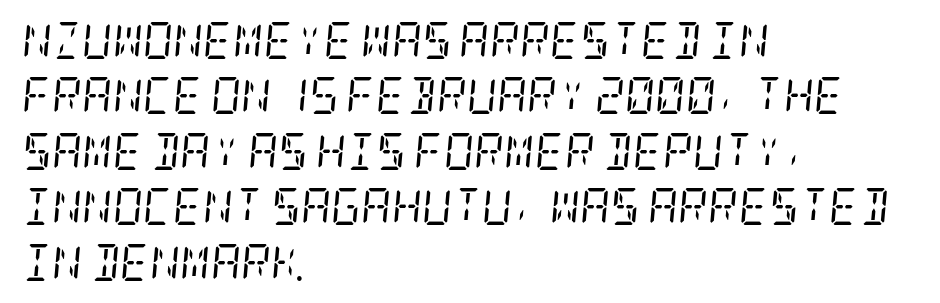
The image shows 37 px regular-weight, condensed serif type, italic (leaning right); set left-aligned, normal line spacing (1.5x), normal letter spacing, not underlined; low stroke contrast and a large x-height.
